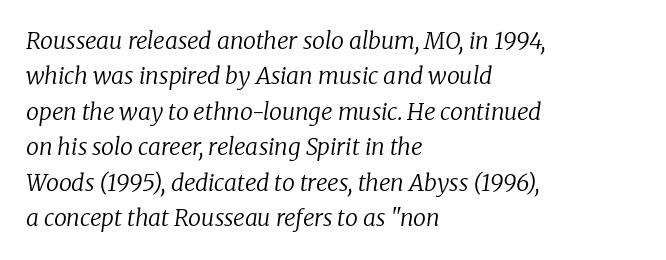
Caption: standard tracking, unaltered. No word sits above an underline. The ragged edge is on the right, which tells us the setting is flush left. Weight: not bold — regular or lighter. In terms of posture, this sample is oblique. Regular leading.
